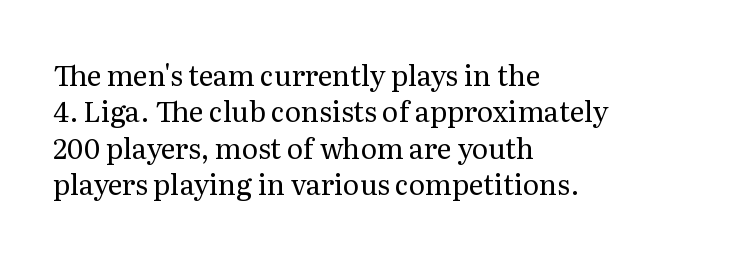
{"serif": "yes", "italic": "no", "bold": "no", "weight": "regular", "width": "normal", "stroke_contrast": "medium", "x_height": "medium", "monospaced": "no", "underline": "no", "align": "left", "line_spacing": "normal", "line_spacing_ratio": 1.3, "letter_spacing": "normal", "letter_spacing_em": 0.0, "glyph_px": 28}
